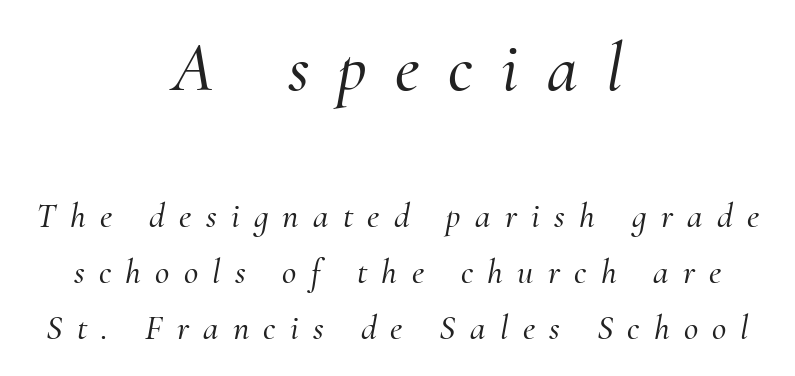
The characters display serif detailing at their extremities. The rows are spaced the way most documents space them. Horizontally, the lines are justified to the midpoint only. These lines have a slow, spaced-out rhythm from letter to letter.
